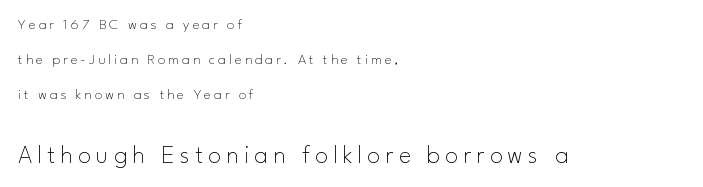
{"italic": "no", "bold": "no", "underline": "no", "align": "left", "line_spacing": "loose", "line_spacing_ratio": 2.33, "letter_spacing": "wide", "letter_spacing_em": 0.2, "larger_block": "second", "size_ratio": 1.73, "glyph_px": 26}
